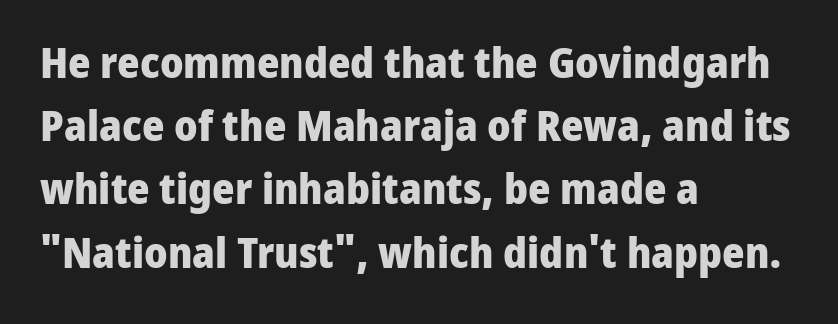
Note the varied advance widths — an 'i' is clearly narrower than an 'm'. Nope, not italic — everything's standing straight. The typeface chosen for these lines omits serifs. This sample uses plain, unmodified letter spacing.
